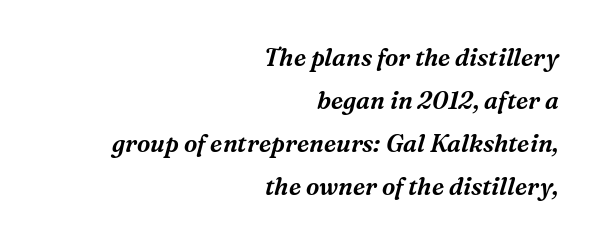
Compared with typical body copy, the letter spacing here is the same. Clear beneath every line of the passage. Style check: oblique. The compositor pushed each line to the right boundary.
